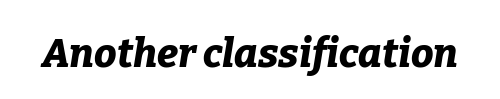
Observe the ordinary spacing: letters are neighbours, not strangers. This is heavy type, rendered in bold. A clean baseline with only descenders dipping below it. Slanted lettering throughout. Varying glyph widths throughout — classic text-font behaviour.
